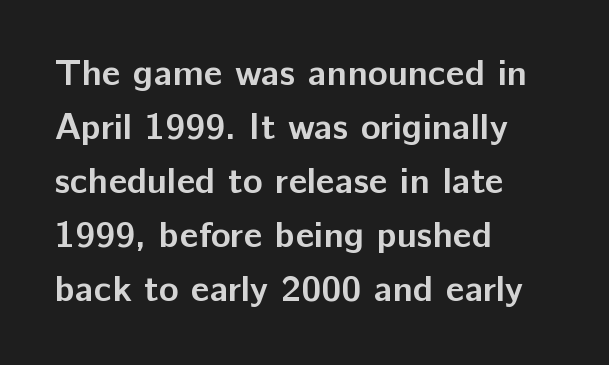
Tracking value appears to be zero — textbook default spacing. This rendering uses left alignment, leaving the right contour irregular. The passage shown stacks its lines at a standard gap. Summary of weight: heavy, a full bold.
